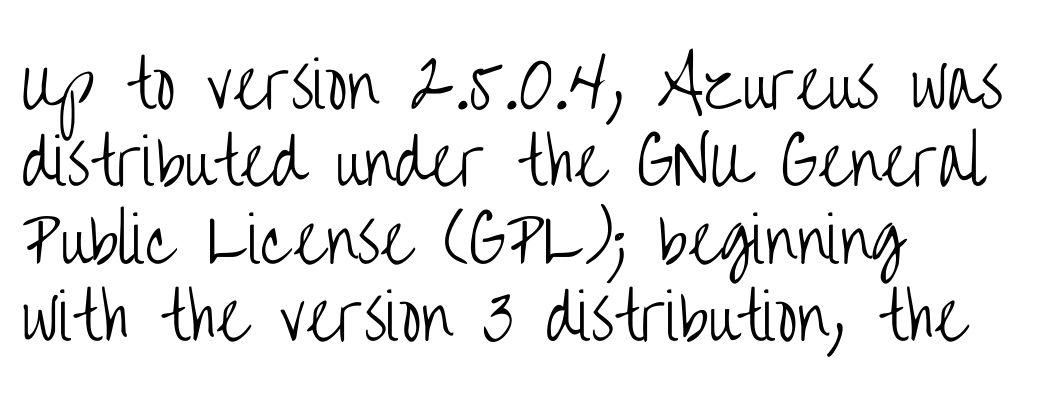
The font sits on the lighter half of the weight spectrum, regular included. Varying glyph widths throughout — classic text-font behaviour. Horizontal alignment here is leftward, the default for most running prose. Nothing sits at the stroke ends, so this counts as sans-serif. Rule under the text: the space is simply empty. Posture: straight, roman, zero tilt.
